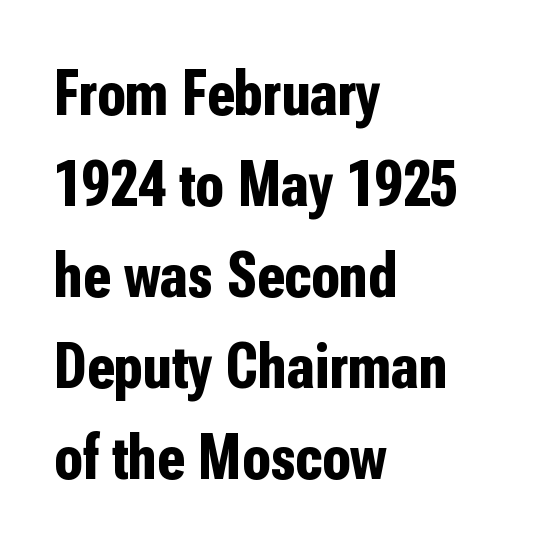
{"serif": "no", "italic": "no", "bold": "yes", "weight": "bold", "width": "condensed", "stroke_contrast": "low", "x_height": "medium", "monospaced": "no", "underline": "no", "align": "left", "line_spacing": "normal", "line_spacing_ratio": 1.4, "letter_spacing": "normal", "letter_spacing_em": 0.0, "glyph_px": 65}
